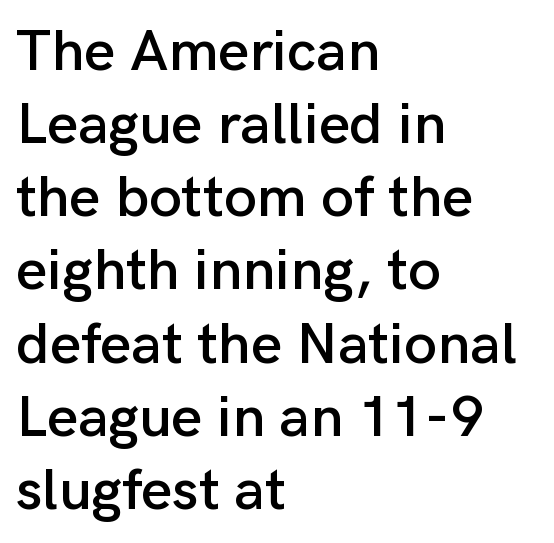
{"serif": "no", "italic": "no", "width": "normal", "stroke_contrast": "low", "x_height": "medium", "monospaced": "no", "underline": "no", "align": "left", "line_spacing_ratio": 1.24, "letter_spacing": "normal", "letter_spacing_em": 0.0, "glyph_px": 59}
